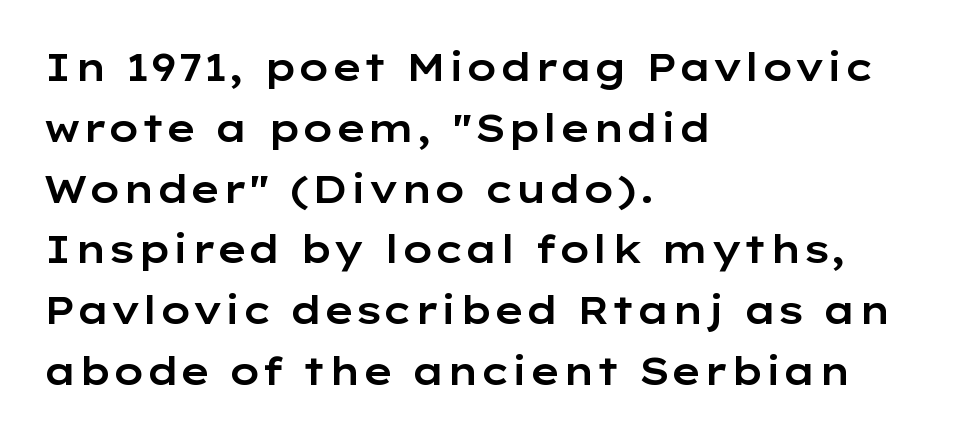
If you measured baseline to baseline, you'd find a middling distance. Reading down the block, your eye returns to a fixed left position each line. Grotesque or geometric, the face here clearly has no serifs. It's the straight-up-and-down kind of type. A typesetter would call this proportional, since set widths differ per character.
